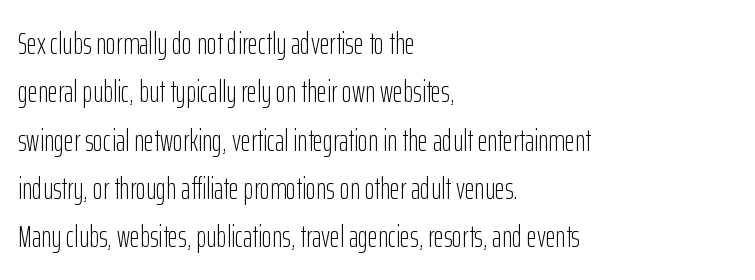
{"serif": "no", "italic": "no", "bold": "no", "weight": "light", "width": "condensed", "stroke_contrast": "low", "x_height": "medium", "monospaced": "no", "underline": "no", "align": "left", "line_spacing": "normal", "line_spacing_ratio": 1.56, "letter_spacing": "normal", "letter_spacing_em": 0.0, "glyph_px": 31}
